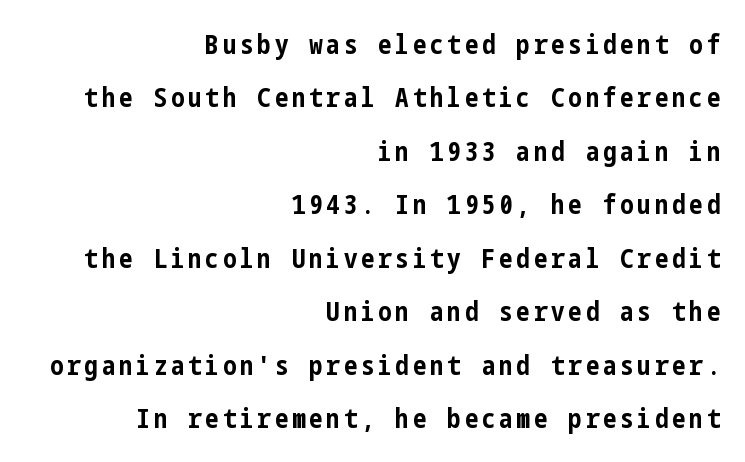
The image shows 27 px bold type, upright; set right-aligned, loose line spacing (1.98x), not underlined.
